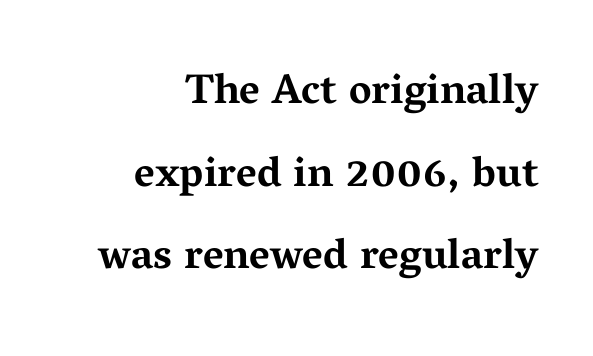
The image shows 42 px bold, wide serif type, upright; set right-aligned, loose line spacing (1.97x), normal letter spacing, not underlined; medium stroke contrast and a medium x-height.
